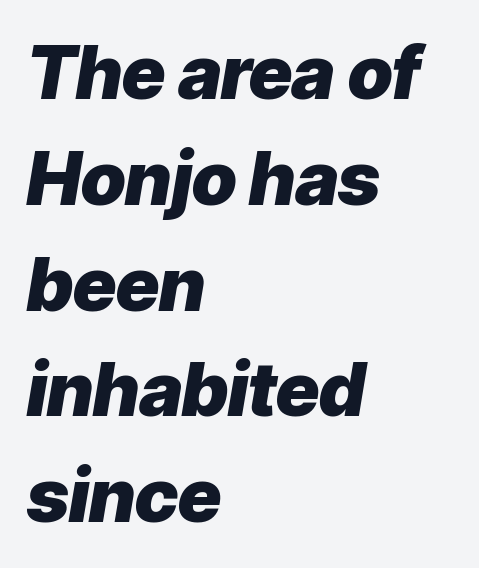
Just letters on the line, the space beneath them empty. Quick note: italic. The gaps between neighbouring characters are ordinary and unremarkable. Summary of vertical rhythm: regular, with standard interline spacing. The strokes are fattened all the way to bold.
